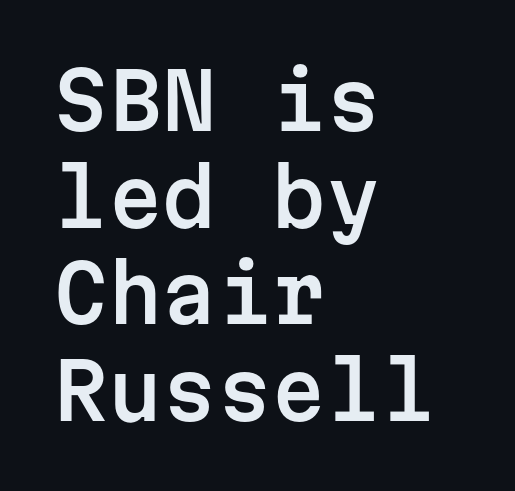
{"serif": "no", "italic": "no", "width": "normal", "stroke_contrast": "low", "x_height": "medium", "monospaced": "yes", "underline": "no", "align": "left", "line_spacing_ratio": 1.24, "letter_spacing": "normal", "letter_spacing_em": 0.0, "glyph_px": 78}
